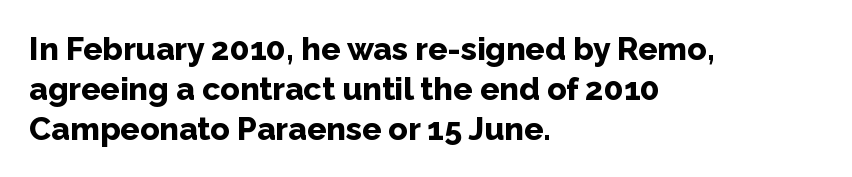
{"serif": "no", "italic": "no", "bold": "yes", "weight": "bold", "width": "normal", "stroke_contrast": "low", "x_height": "medium", "monospaced": "no", "underline": "no", "align": "left", "line_spacing": "normal", "line_spacing_ratio": 1.25, "letter_spacing": "normal", "letter_spacing_em": 0.0, "glyph_px": 32}
